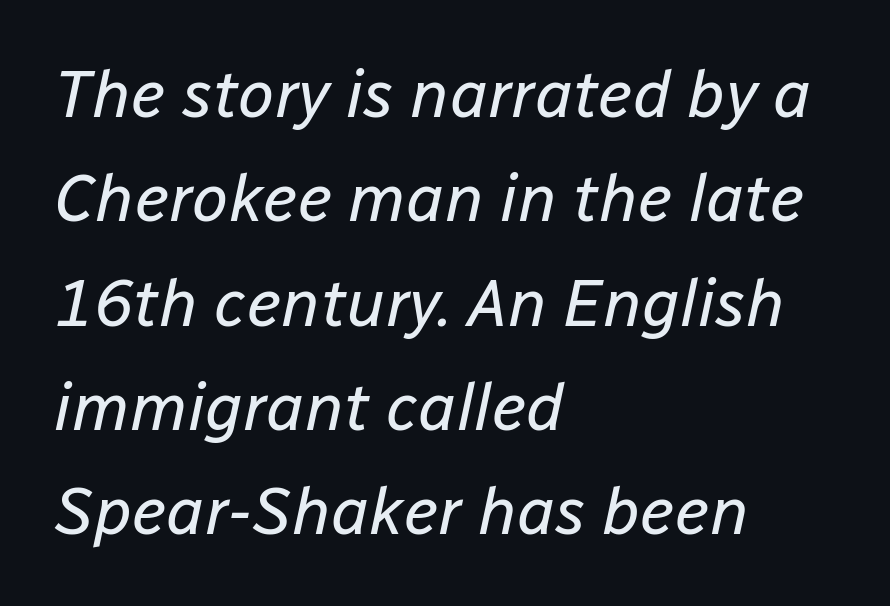
Q: Is the text bold? A: No.
Q: Is the text italic (slanted)? A: Yes, it leans right by about 12 degrees.
Q: Is the text underlined? A: No.
Q: How is the paragraph aligned? A: Left-aligned.
Q: Is the spacing between letters normal or unusually wide? A: Normal.
Q: Is the spacing between lines tight, normal or loose? A: Normal.
Q: Width (condensed, normal, or wide)? A: Normal.
Q: Stroke contrast? A: Low.
Q: x-height? A: Medium.
Q: Monospaced? A: No.
